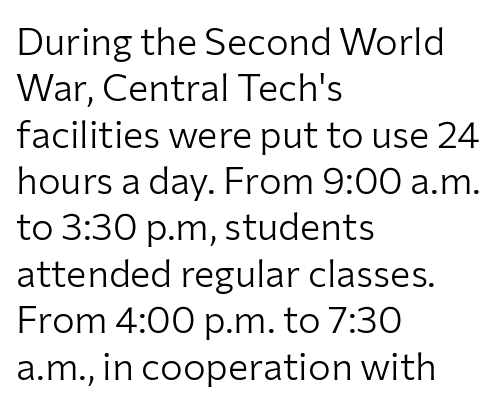
{"serif": "no", "italic": "no", "bold": "no", "weight": "light", "width": "normal", "stroke_contrast": "low", "x_height": "medium", "monospaced": "no", "underline": "no", "align": "left", "line_spacing_ratio": 1.22, "letter_spacing": "normal", "letter_spacing_em": 0.0, "glyph_px": 38}
